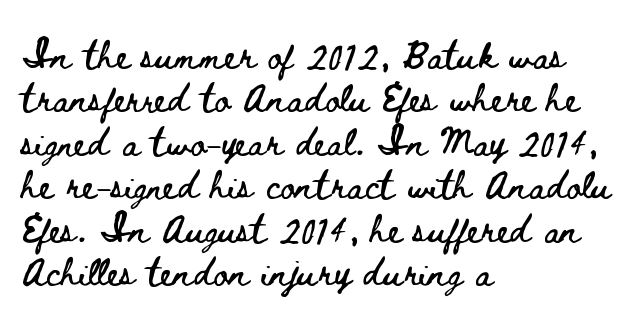
This rendering leaves character spacing at its baseline value. The zone under the glyphs is completely vacant. Baseline-to-baseline distance is the conventional proportion of letter height.
